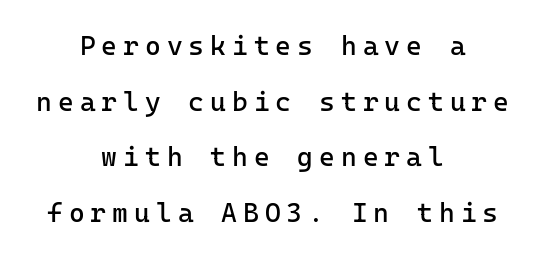
{"italic": "no", "bold": "no", "underline": "no", "align": "center", "line_spacing": "loose", "line_spacing_ratio": 2.06, "letter_spacing": "wide", "letter_spacing_em": 0.22, "glyph_px": 27}
